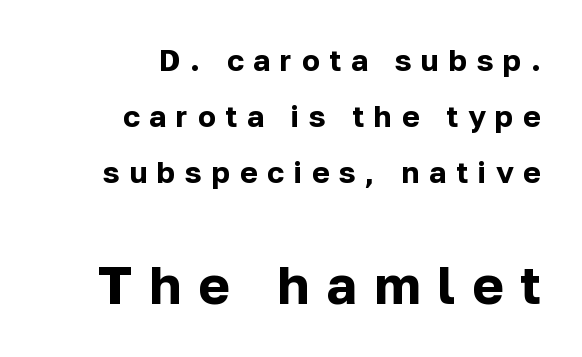
Q: Is the text bold? A: Yes.
Q: Is the text italic (slanted)? A: No, it is upright.
Q: Is the typeface a serif or a sans-serif typeface? A: Sans-serif.
Q: Is the text underlined? A: No.
Q: How is the paragraph aligned? A: Right-aligned.
Q: Is the spacing between letters normal or unusually wide? A: Unusually wide.
Q: Which block of text is set in a larger size, the first (top) or the second (bottom)? A: The second (bottom) one.
Q: Width (condensed, normal, or wide)? A: Normal.
Q: Stroke contrast? A: Low.
Q: x-height? A: Medium.
Q: Monospaced? A: No.
